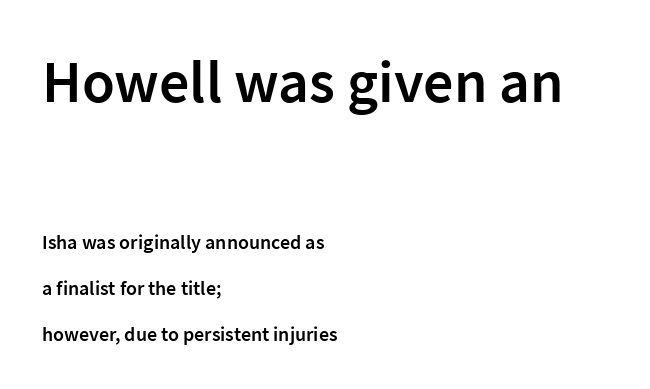
Every character sits straight up, as roman type does. Classification — sans serif. Horizontal bands of white between lines are thick stripes. The characters look somewhat weighty, a semibold short of true bold.
